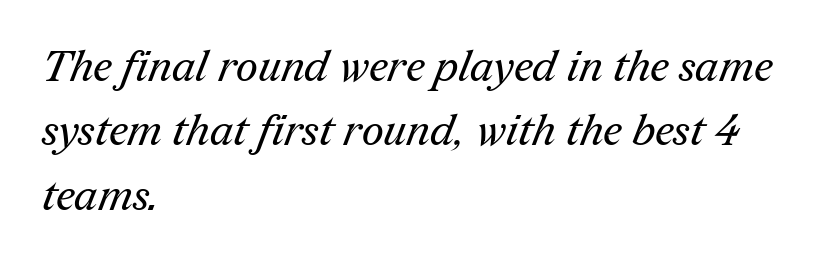
Q: Is the text bold? A: No.
Q: Is the typeface a serif or a sans-serif typeface? A: Serif.
Q: Is the text underlined? A: No.
Q: How is the paragraph aligned? A: Left-aligned.
Q: Is the spacing between letters normal or unusually wide? A: Normal.
Q: Is the spacing between lines tight, normal or loose? A: Normal.
Q: Width (condensed, normal, or wide)? A: Normal.
Q: Stroke contrast? A: Medium.
Q: x-height? A: Medium.
Q: Monospaced? A: No.
